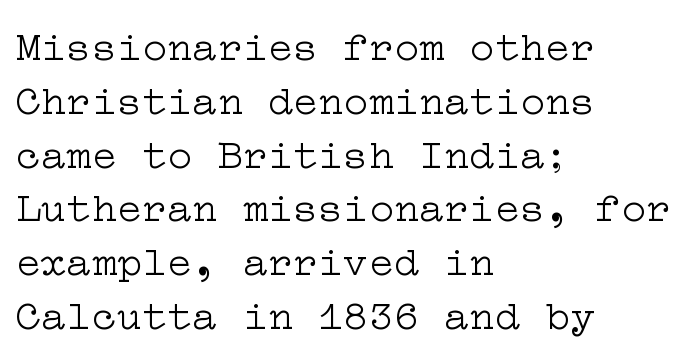
Q: Is the text bold? A: No.
Q: Is the text italic (slanted)? A: No, it is upright.
Q: Is the typeface a serif or a sans-serif typeface? A: Serif.
Q: Is the text underlined? A: No.
Q: How is the paragraph aligned? A: Left-aligned.
Q: Is the spacing between letters normal or unusually wide? A: Normal.
Q: Is the spacing between lines tight, normal or loose? A: Normal.
Q: Width (condensed, normal, or wide)? A: Wide.
Q: Stroke contrast? A: Low.
Q: x-height? A: Medium.
